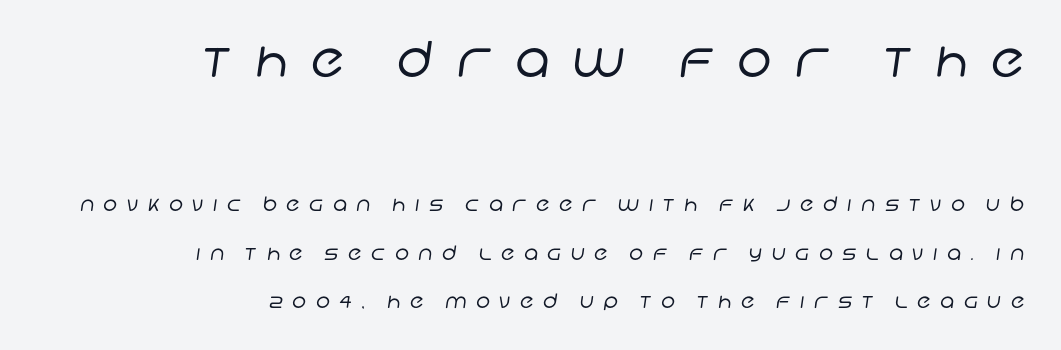
Q: Is the text bold? A: No.
Q: Is the typeface a serif or a sans-serif typeface? A: Sans-serif.
Q: Is the text underlined? A: No.
Q: How is the paragraph aligned? A: Right-aligned.
Q: Is the spacing between letters normal or unusually wide? A: Unusually wide.
Q: Is the spacing between lines tight, normal or loose? A: Loose.
Q: Which block of text is set in a larger size, the first (top) or the second (bottom)? A: The first (top) one.
Q: Width (condensed, normal, or wide)? A: Normal.
Q: Stroke contrast? A: Low.
Q: x-height? A: Large.
Q: Monospaced? A: No.
